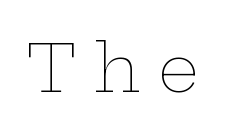
Q: Is the text bold? A: No.
Q: Is the text italic (slanted)? A: No, it is upright.
Q: Is the text underlined? A: No.
Q: Is the spacing between letters normal or unusually wide? A: Unusually wide.
Q: Width (condensed, normal, or wide)? A: Wide.
Q: Stroke contrast? A: Low.
Q: x-height? A: Medium.
Q: Monospaced? A: No.
